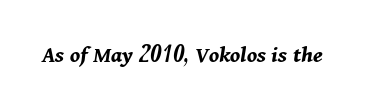
A full-strength bold gives these letters their thick strokes. Short note: letters normally spaced. Any mark beneath the type? The region is blank. This sample uses an oblique cut, with every glyph tilted off the vertical.
